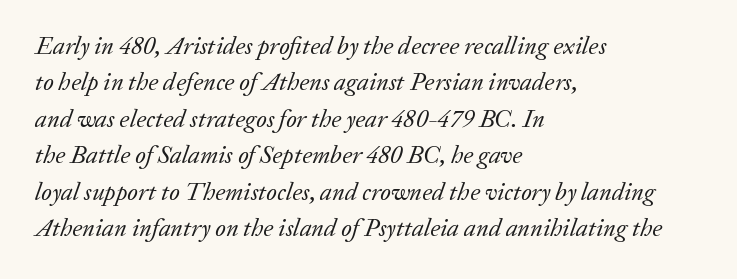
The image shows 25 px text type, italic (leaning right); set left-aligned, normal line spacing (1.46x), normal letter spacing, not underlined.
